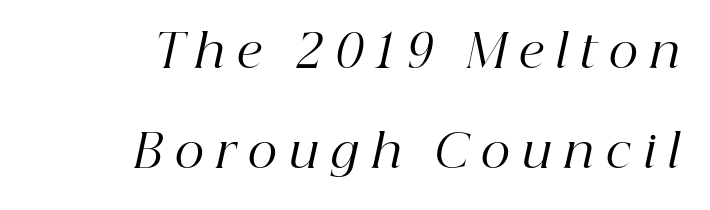
{"serif": "yes", "italic": "yes", "lean": "right", "slant_degrees": 12, "bold": "no", "weight": "regular", "width": "normal", "stroke_contrast": "high", "x_height": "medium", "monospaced": "no", "underline": "no", "align": "right", "line_spacing": "loose", "line_spacing_ratio": 2.18, "letter_spacing": "wide", "letter_spacing_em": 0.27, "glyph_px": 46}
